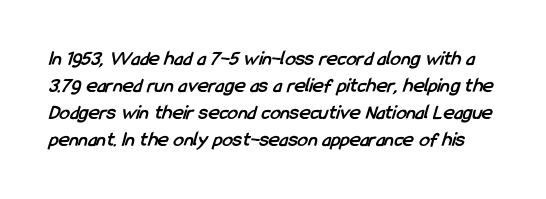
The image shows 21 px bold type; set normal line spacing (1.28x), normal letter spacing, not underlined.
